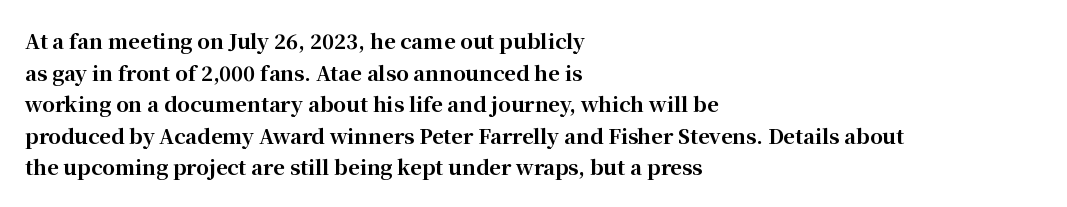
{"italic": "no", "bold": "yes", "underline": "no", "align": "left", "line_spacing": "normal", "line_spacing_ratio": 1.58, "letter_spacing": "normal", "letter_spacing_em": 0.0, "glyph_px": 20}
